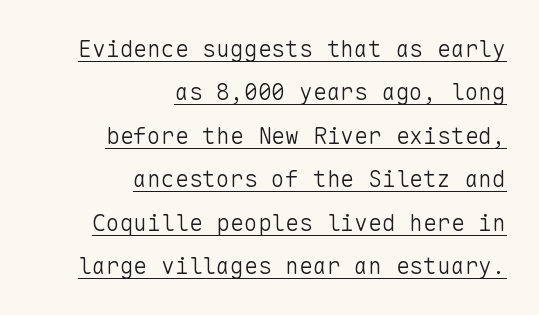
Q: Is the text bold? A: No.
Q: Is the text italic (slanted)? A: No, it is upright.
Q: Is the text underlined? A: Yes.
Q: How is the paragraph aligned? A: Right-aligned.
Q: Is the spacing between letters normal or unusually wide? A: Normal.
